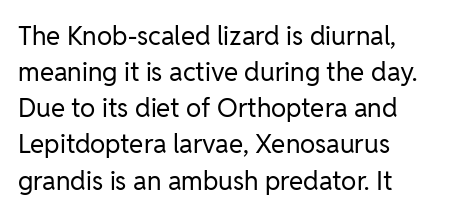
The image shows 26 px text type, upright; set left-aligned, normal line spacing (1.39x), normal letter spacing, not underlined.
